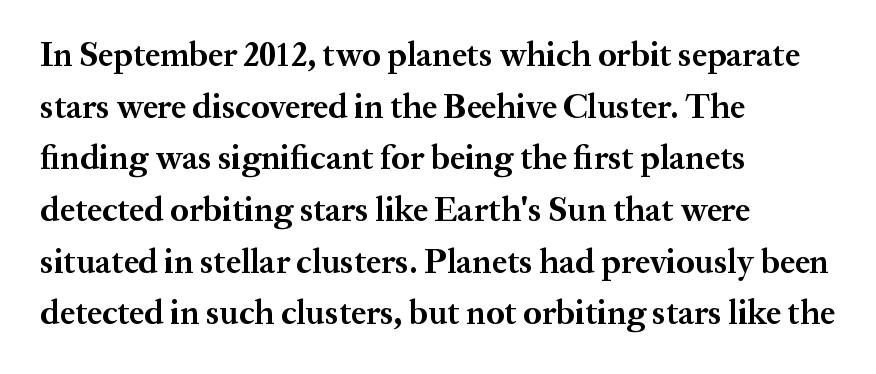
{"serif": "yes", "italic": "no", "bold": "yes", "weight": "bold", "width": "normal", "stroke_contrast": "medium", "x_height": "medium", "monospaced": "no", "underline": "no", "align": "left", "line_spacing": "normal", "line_spacing_ratio": 1.52, "letter_spacing": "normal", "letter_spacing_em": 0.0, "glyph_px": 34}
